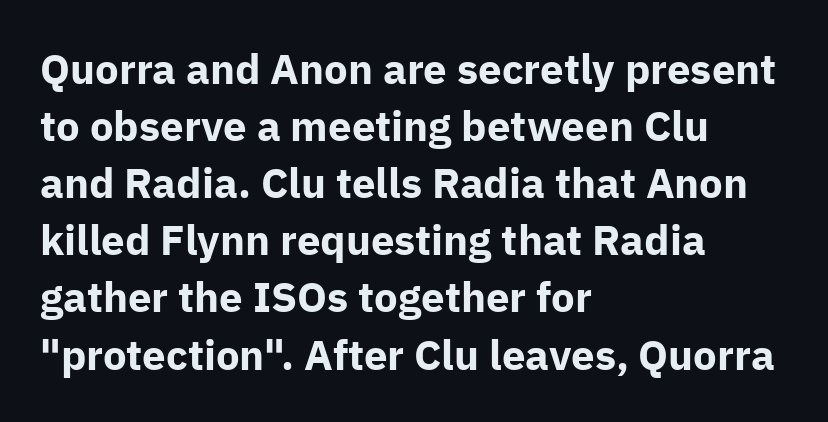
The image shows 42 px bold sans-serif type, upright; set left-aligned, normal line spacing (1.36x), normal letter spacing, not underlined; low stroke contrast and a medium x-height.
